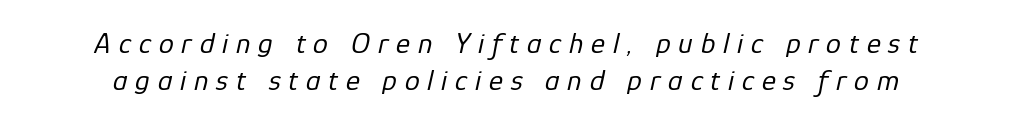
Q: Is the text bold? A: No.
Q: Is the text italic (slanted)? A: Yes, it leans right by about 12 degrees.
Q: Is the text underlined? A: No.
Q: Is the spacing between letters normal or unusually wide? A: Unusually wide.
Q: Width (condensed, normal, or wide)? A: Normal.
Q: Stroke contrast? A: Low.
Q: x-height? A: Medium.
Q: Monospaced? A: No.
